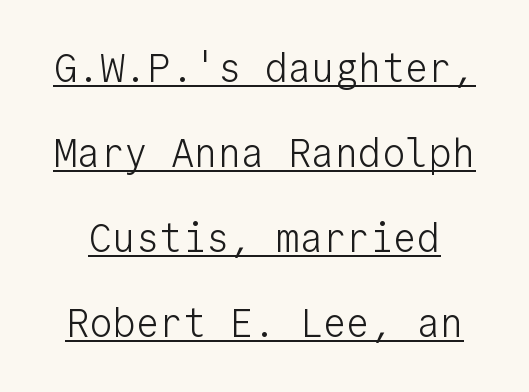
Q: Is the text bold? A: No.
Q: Is the text italic (slanted)? A: No, it is upright.
Q: Is the typeface a serif or a sans-serif typeface? A: Sans-serif.
Q: Is the text underlined? A: Yes.
Q: Is the spacing between letters normal or unusually wide? A: Normal.
Q: Is the spacing between lines tight, normal or loose? A: Loose.
Q: Width (condensed, normal, or wide)? A: Normal.
Q: Stroke contrast? A: Low.
Q: x-height? A: Medium.
Q: Monospaced? A: Yes.
